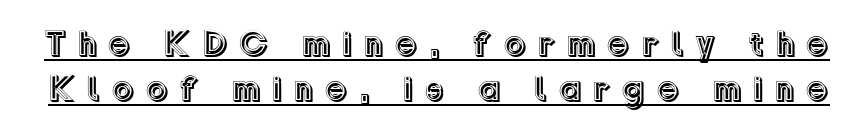
The lettering stays uniformly vertical, giving the passage a roman look. The face used here is rendered with a markedly widened letterfit. Looks like regular typesetting: each glyph gets only the width it needs. Evenly set lines give the paragraph a standard silhouette. Check the space under the baseline: a stroke is drawn there.
